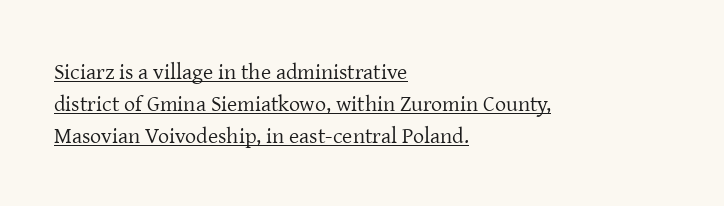
Regarding leading, the lines here are spaced in the standard way. Inter-character spacing is left at the font's built-in metrics. The rendered words wear a rule along their underside. Weight: not bold — regular or lighter.
